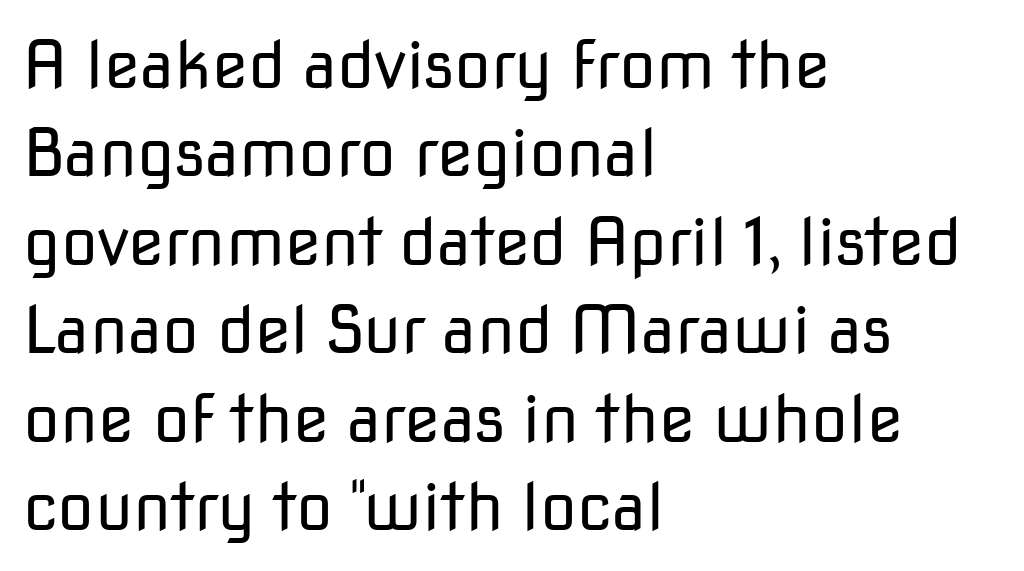
The image shows 66 px regular-weight sans-serif type, upright; set left-aligned, normal line spacing (1.34x), normal letter spacing, not underlined; low stroke contrast and a medium x-height.
